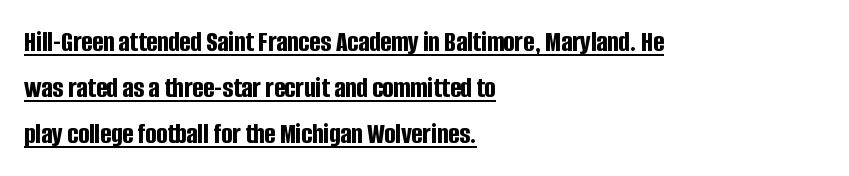
Q: Is the text bold? A: Yes.
Q: Is the text italic (slanted)? A: No, it is upright.
Q: Is the typeface a serif or a sans-serif typeface? A: Sans-serif.
Q: Is the text underlined? A: Yes.
Q: How is the paragraph aligned? A: Left-aligned.
Q: Is the spacing between letters normal or unusually wide? A: Normal.
Q: Is the spacing between lines tight, normal or loose? A: Normal.
Q: Width (condensed, normal, or wide)? A: Condensed.
Q: Stroke contrast? A: Low.
Q: x-height? A: Large.
Q: Monospaced? A: No.
